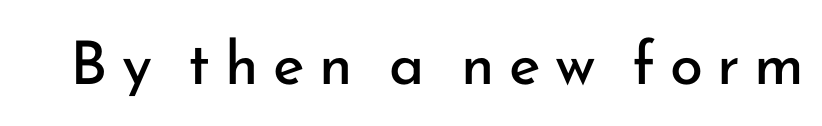
These lines are rendered in a variable-pitch font. Weight class: somewhere from thin through regular. Does the type have serifs? No, each stem ends abruptly. Designer's note — italics off, roman on. The space beneath each line is pristine and unruled.
